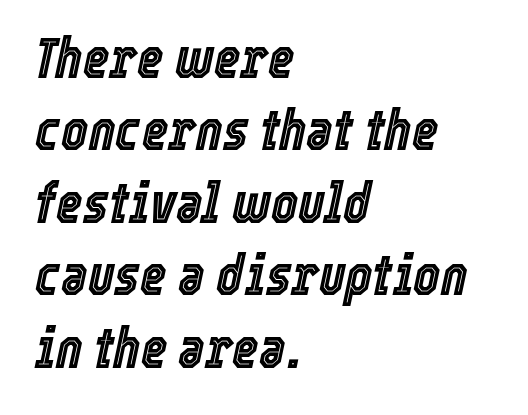
{"italic": "yes", "lean": "right", "slant_degrees": 12, "width": "condensed", "x_height": "medium", "monospaced": "no", "underline": "no", "align": "left", "line_spacing": "normal", "line_spacing_ratio": 1.27, "letter_spacing": "normal", "letter_spacing_em": 0.0, "glyph_px": 57}
